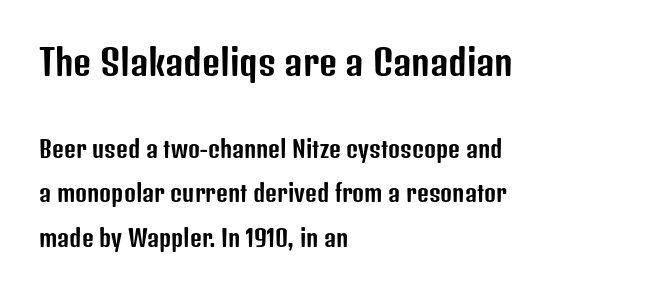
Q: Is the text italic (slanted)? A: No, it is upright.
Q: Is the typeface a serif or a sans-serif typeface? A: Sans-serif.
Q: Is the text underlined? A: No.
Q: How is the paragraph aligned? A: Left-aligned.
Q: Is the spacing between letters normal or unusually wide? A: Normal.
Q: Is the spacing between lines tight, normal or loose? A: Loose.
Q: Which block of text is set in a larger size, the first (top) or the second (bottom)? A: The first (top) one.
Q: Width (condensed, normal, or wide)? A: Condensed.
Q: Stroke contrast? A: Low.
Q: x-height? A: Medium.
Q: Monospaced? A: No.
